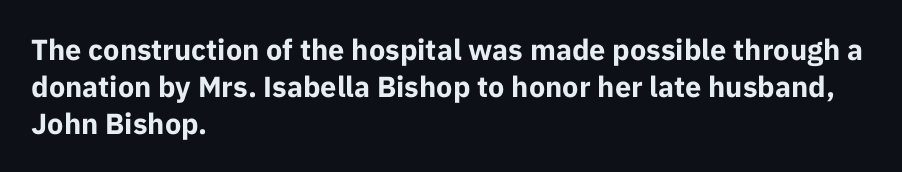
Honestly, there is no underline to notice here at all. Every character sits straight up, as roman type does. Spacing verdict: proportional, widths tailored to each character. Between one letter and the next there's only the usual sliver of space. Strokes here are thick enough to call this a true bold. Each letter's strokes conclude bluntly, with no projecting serifs.
